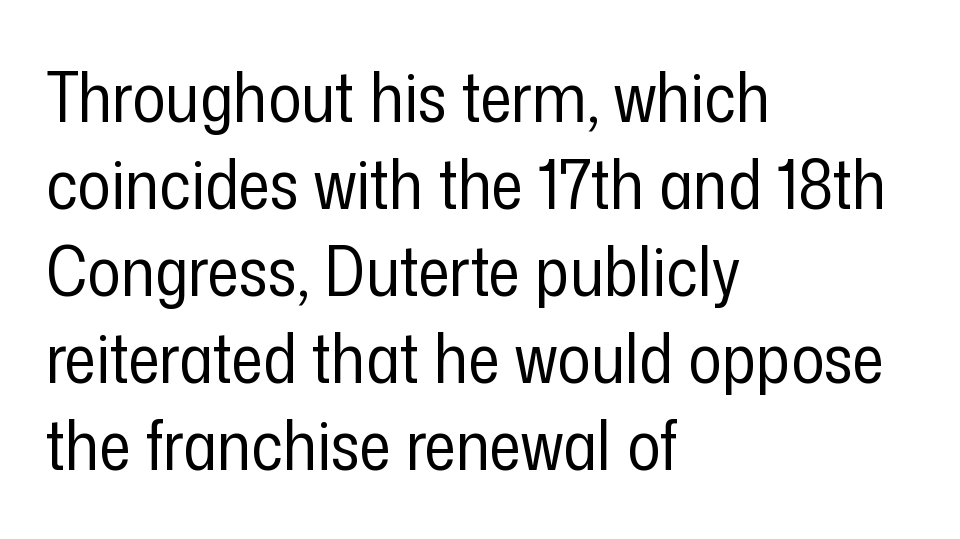
Are there feet on the stems? There aren't — it's a sans. Quick note: interline space is typical. The passage is arranged the way most books set body copy — flush left. Think of a printed novel: that variable character pitch is what you see here.
